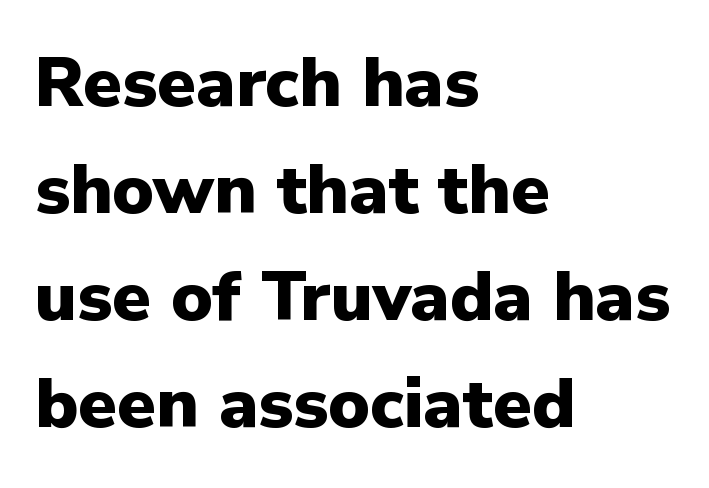
Q: Is the text bold? A: Yes.
Q: Is the text italic (slanted)? A: No, it is upright.
Q: Is the typeface a serif or a sans-serif typeface? A: Sans-serif.
Q: Is the text underlined? A: No.
Q: How is the paragraph aligned? A: Left-aligned.
Q: Is the spacing between letters normal or unusually wide? A: Normal.
Q: Is the spacing between lines tight, normal or loose? A: Normal.
Q: Width (condensed, normal, or wide)? A: Normal.
Q: Stroke contrast? A: Low.
Q: x-height? A: Medium.
Q: Monospaced? A: No.
